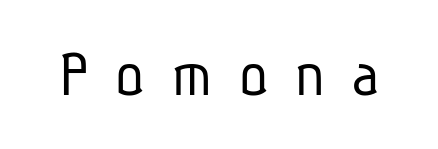
The letters look calm and open, with moderate or lighter stems. Descenders hang freely into open space. Is this a sans? Yes — the strokes have no serifs. What stands out about the letter spacing? Its width — letters are far apart. Varying glyph widths throughout — classic text-font behaviour.
